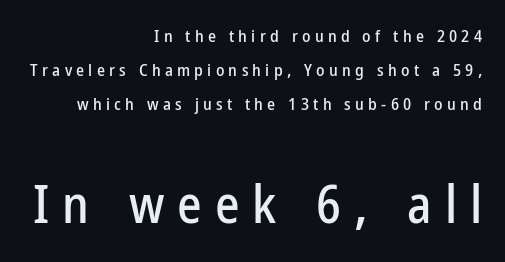
Q: Is the text italic (slanted)? A: No, it is upright.
Q: Is the typeface a serif or a sans-serif typeface? A: Sans-serif.
Q: Is the text underlined? A: No.
Q: How is the paragraph aligned? A: Right-aligned.
Q: Is the spacing between letters normal or unusually wide? A: Unusually wide.
Q: Is the spacing between lines tight, normal or loose? A: Loose.
Q: Which block of text is set in a larger size, the first (top) or the second (bottom)? A: The second (bottom) one.
Q: Width (condensed, normal, or wide)? A: Condensed.
Q: Stroke contrast? A: Low.
Q: x-height? A: Medium.
Q: Monospaced? A: No.
